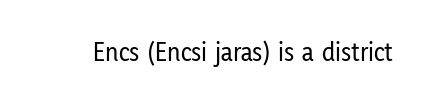
Q: Is the text italic (slanted)? A: No, it is upright.
Q: Is the text underlined? A: No.
Q: Is the spacing between letters normal or unusually wide? A: Normal.
